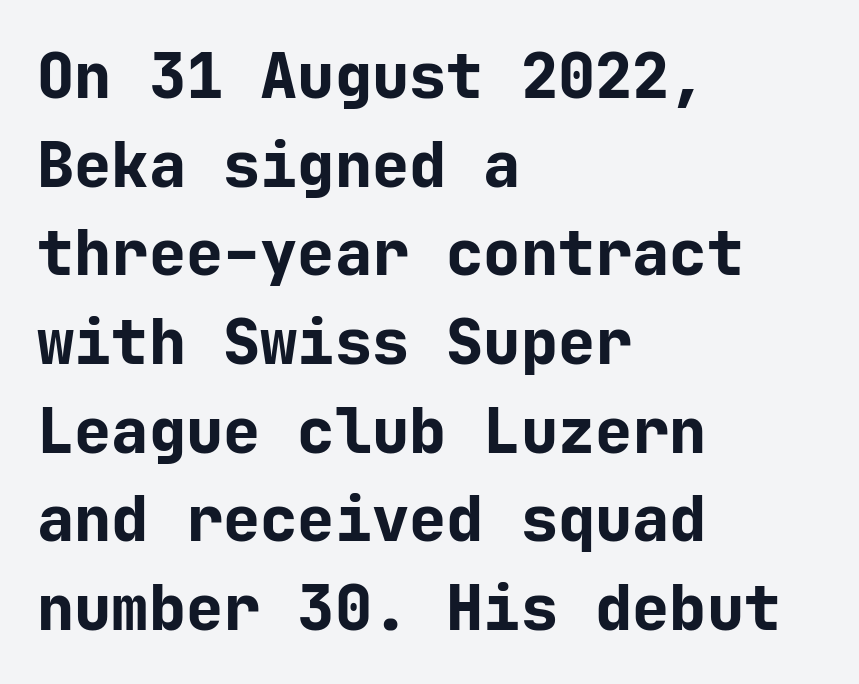
Q: Is the text bold? A: Yes.
Q: Is the text italic (slanted)? A: No, it is upright.
Q: Is the typeface a serif or a sans-serif typeface? A: Sans-serif.
Q: Is the text underlined? A: No.
Q: How is the paragraph aligned? A: Left-aligned.
Q: Is the spacing between letters normal or unusually wide? A: Normal.
Q: Is the spacing between lines tight, normal or loose? A: Normal.
Q: Width (condensed, normal, or wide)? A: Normal.
Q: Stroke contrast? A: Low.
Q: x-height? A: Medium.
Q: Monospaced? A: Yes.
